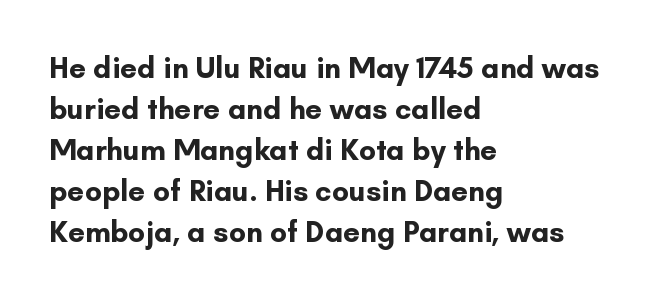
The rendering shows plain stroke endings on the letterforms — a sans-serif design. Casual observation: everything's shoved over to the left. I'd describe the lettering as bold — thick and assertive. Upright lettering throughout. Descenders hang freely into open space. Letter spacing: default.
